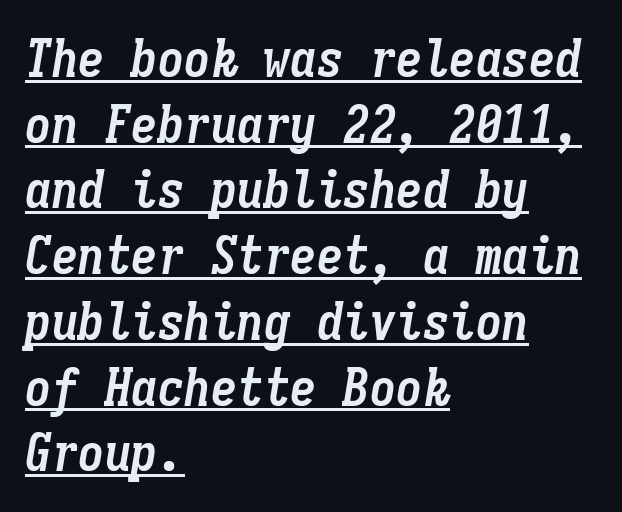
Here the designer chose a console-style face with uniform glyph widths. Honestly, the underline is the first thing you notice here. This is oblique type, the kind used for emphasis or titles. Does the weight exceed regular? Yes, all the way to bold.
